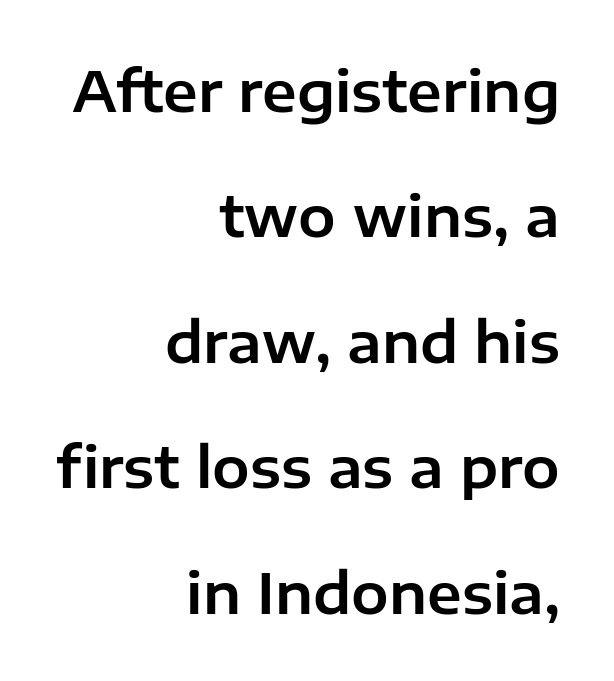
{"serif": "no", "italic": "no", "width": "normal", "stroke_contrast": "low", "x_height": "medium", "monospaced": "no", "underline": "no", "align": "right", "line_spacing": "loose", "line_spacing_ratio": 2.24, "letter_spacing": "normal", "letter_spacing_em": 0.0, "glyph_px": 56}
